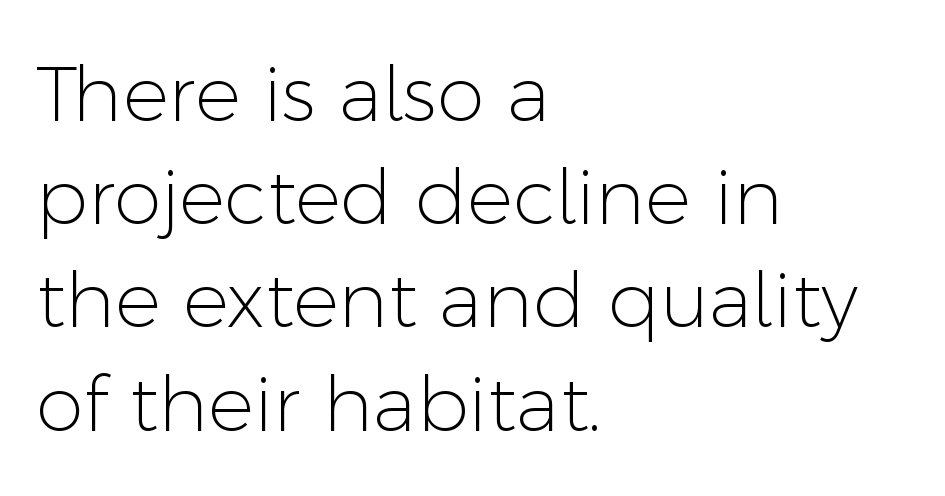
Q: Is the text bold? A: No.
Q: Is the text italic (slanted)? A: No, it is upright.
Q: Is the typeface a serif or a sans-serif typeface? A: Sans-serif.
Q: Is the text underlined? A: No.
Q: How is the paragraph aligned? A: Left-aligned.
Q: Is the spacing between letters normal or unusually wide? A: Normal.
Q: Is the spacing between lines tight, normal or loose? A: Normal.
Q: Width (condensed, normal, or wide)? A: Normal.
Q: Stroke contrast? A: Low.
Q: x-height? A: Medium.
Q: Monospaced? A: No.
